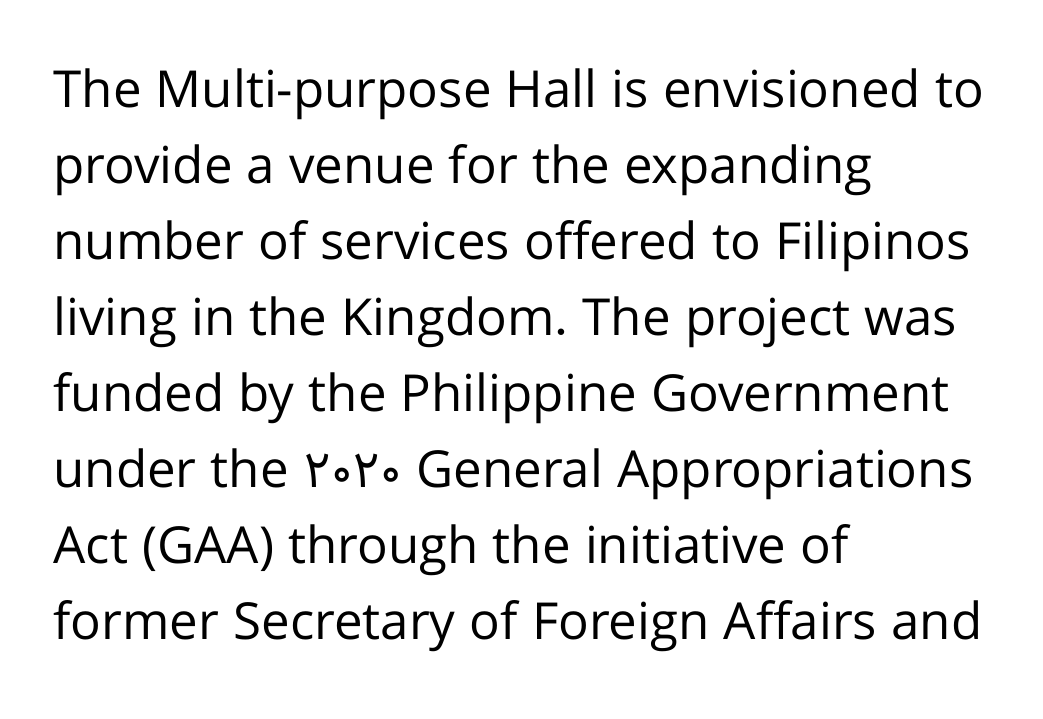
The image shows 51 px regular-weight sans-serif type, upright; set left-aligned, normal line spacing (1.49x), normal letter spacing, not underlined; low stroke contrast and a medium x-height.
